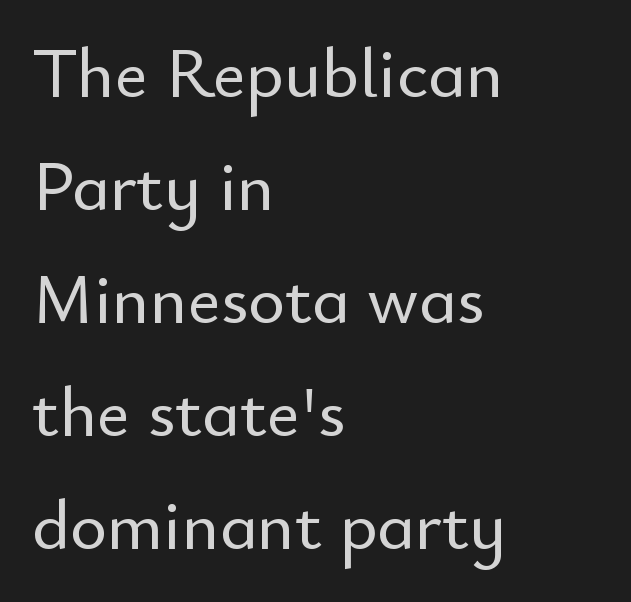
The image shows 71 px sans-serif type, upright; set left-aligned, normal line spacing (1.59x), normal letter spacing, not underlined; low stroke contrast and a small x-height.
